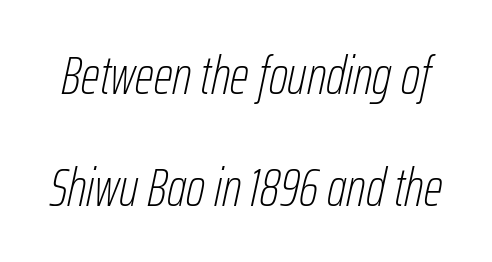
The image shows 54 px thin, condensed type, italic (leaning right); set loose line spacing (2.07x), normal letter spacing, not underlined; low stroke contrast and a medium x-height.
